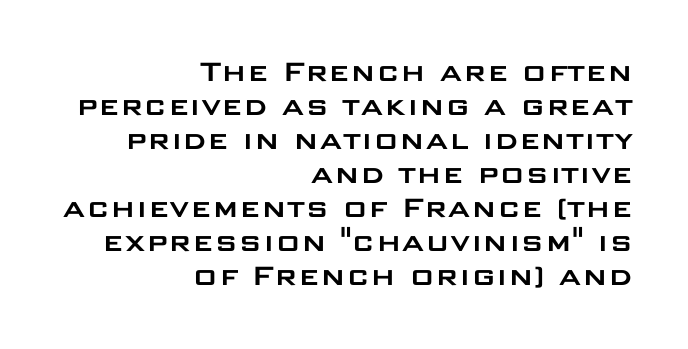
Every character sits straight up, as roman type does. Nothing sits at the stroke ends, so this counts as sans-serif. The line texture is even and compact thanks to regular tracking. Underline: absent.
